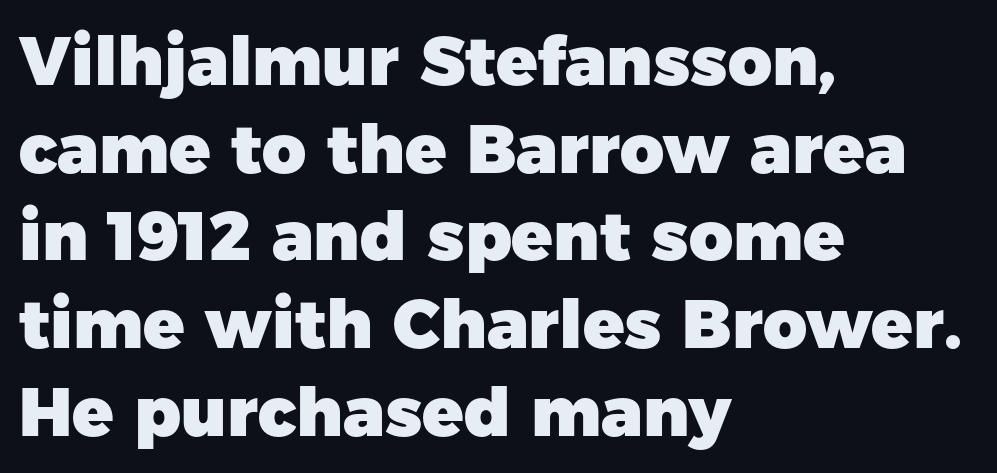
The leading is moderate, giving the passage an even texture. Nobody drew a line under any word here. Spacing verdict: proportional, widths tailored to each character. Posture: vertical.
